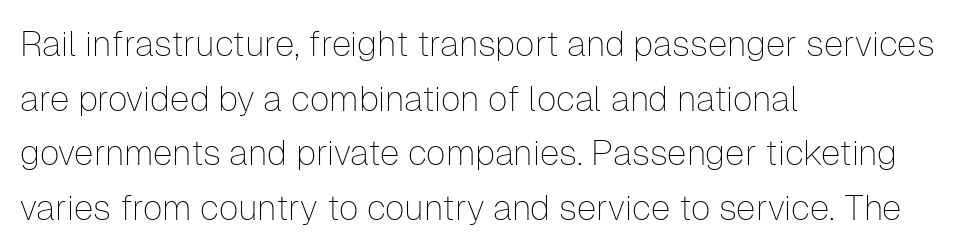
{"serif": "no", "italic": "no", "bold": "no", "weight": "thin", "width": "normal", "stroke_contrast": "low", "x_height": "medium", "monospaced": "no", "underline": "no", "align": "left", "line_spacing": "normal", "line_spacing_ratio": 1.56, "letter_spacing": "normal", "letter_spacing_em": 0.0, "glyph_px": 35}
